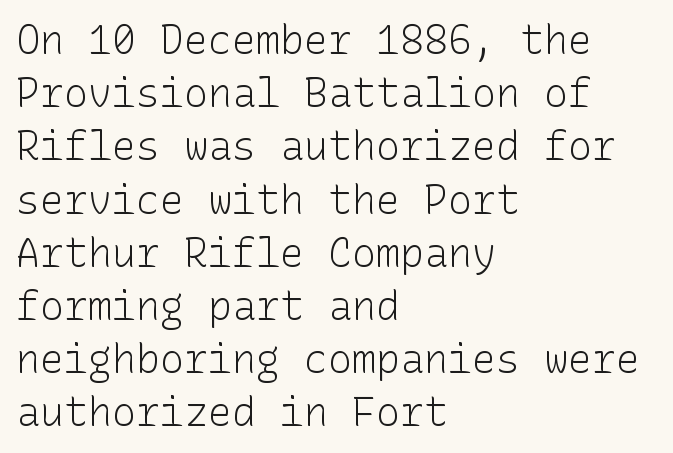
{"serif": "no", "italic": "no", "bold": "no", "weight": "light", "width": "normal", "stroke_contrast": "low", "x_height": "medium", "underline": "no", "align": "left", "line_spacing": "normal", "line_spacing_ratio": 1.33, "letter_spacing": "normal", "letter_spacing_em": 0.0, "glyph_px": 40}
